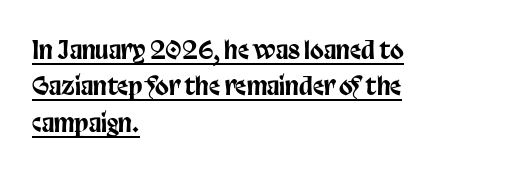
The image shows 25 px text type, upright; set left-aligned, normal line spacing (1.46x), normal letter spacing, underlined.
